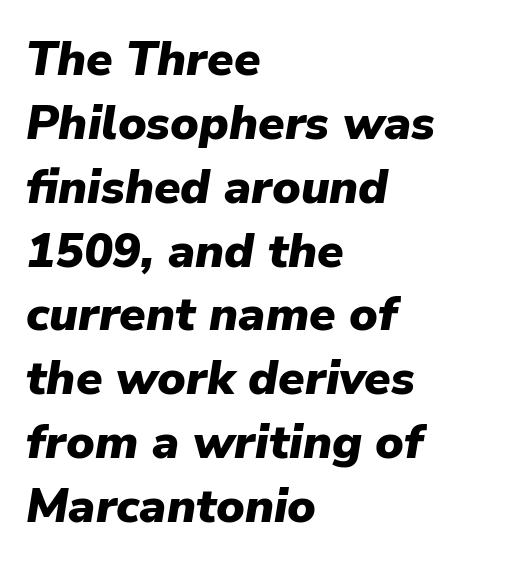
The image shows 48 px heavy type, italic (leaning right); set left-aligned, normal line spacing (1.33x), normal letter spacing, not underlined; low stroke contrast and a medium x-height.
